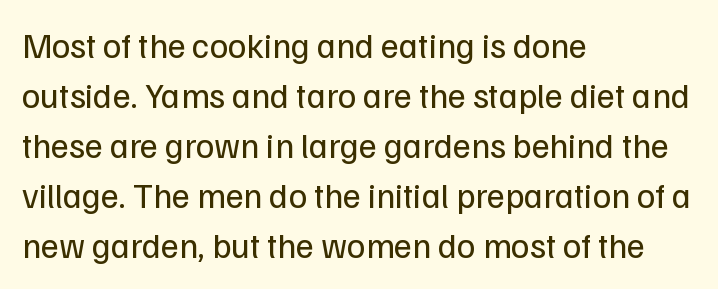
{"serif": "no", "italic": "no", "bold": "no", "weight": "regular", "width": "normal", "stroke_contrast": "low", "x_height": "medium", "monospaced": "no", "underline": "no", "align": "left", "line_spacing": "normal", "line_spacing_ratio": 1.43, "letter_spacing": "normal", "letter_spacing_em": 0.0, "glyph_px": 35}
